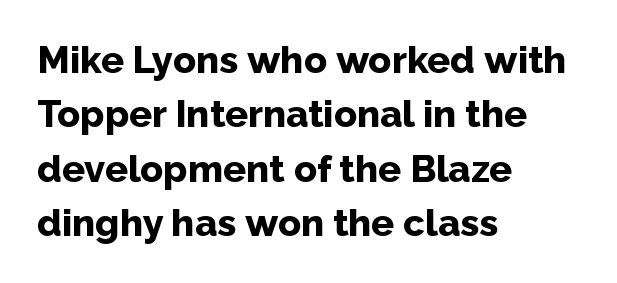
{"serif": "no", "italic": "no", "bold": "yes", "weight": "bold", "width": "normal", "stroke_contrast": "low", "x_height": "medium", "monospaced": "no", "underline": "no", "align": "left", "line_spacing": "normal", "line_spacing_ratio": 1.43, "letter_spacing": "normal", "letter_spacing_em": 0.0, "glyph_px": 38}
